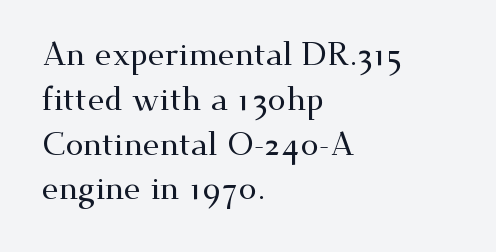
Q: Is the text italic (slanted)? A: No, it is upright.
Q: Is the typeface a serif or a sans-serif typeface? A: Serif.
Q: Is the text underlined? A: No.
Q: How is the paragraph aligned? A: Left-aligned.
Q: Is the spacing between letters normal or unusually wide? A: Normal.
Q: Is the spacing between lines tight, normal or loose? A: Normal.
Q: Width (condensed, normal, or wide)? A: Wide.
Q: Stroke contrast? A: Medium.
Q: x-height? A: Small.
Q: Monospaced? A: No.
